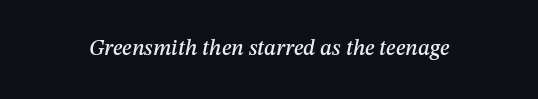
{"italic": "yes", "lean": "right", "slant_degrees": 12, "underline": "no", "letter_spacing": "normal", "letter_spacing_em": 0.0, "glyph_px": 22}
